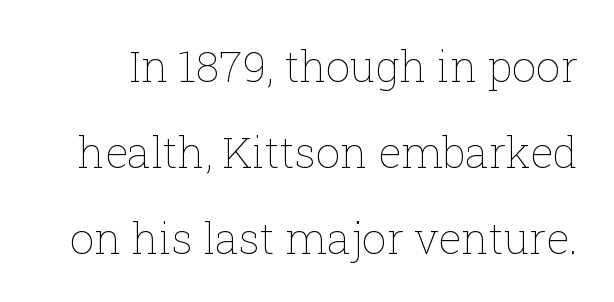
The image shows 43 px thin type, upright; set loose line spacing (2.0x), normal letter spacing, not underlined; low stroke contrast and a medium x-height.
